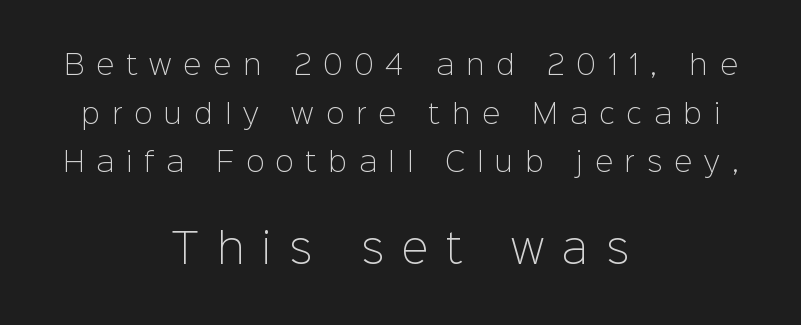
{"serif": "no", "italic": "no", "bold": "no", "weight": "light", "width": "normal", "stroke_contrast": "low", "x_height": "medium", "monospaced": "no", "underline": "no", "align": "center", "line_spacing_ratio": 1.8, "letter_spacing": "wide", "letter_spacing_em": 0.45, "larger_block": "second", "size_ratio": 1.48, "glyph_px": 40}
